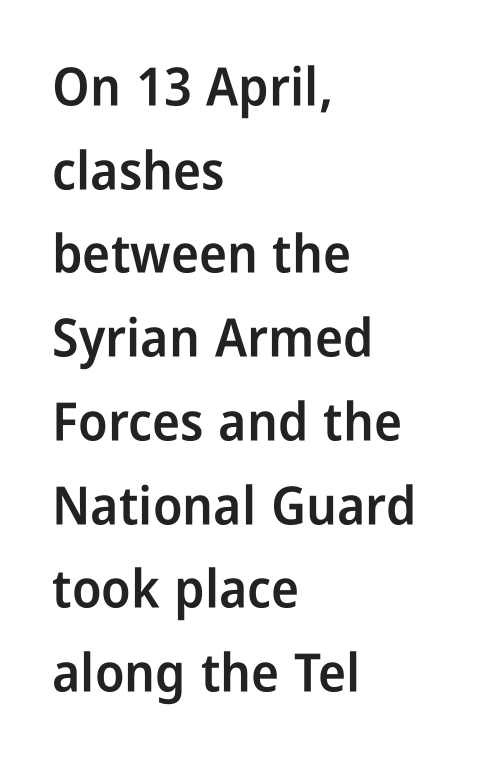
Q: Is the text bold? A: Semi-bold.
Q: Is the text italic (slanted)? A: No, it is upright.
Q: Is the typeface a serif or a sans-serif typeface? A: Sans-serif.
Q: Is the text underlined? A: No.
Q: How is the paragraph aligned? A: Left-aligned.
Q: Is the spacing between letters normal or unusually wide? A: Normal.
Q: Is the spacing between lines tight, normal or loose? A: Normal.
Q: Width (condensed, normal, or wide)? A: Condensed.
Q: Stroke contrast? A: Low.
Q: x-height? A: Medium.
Q: Monospaced? A: No.
